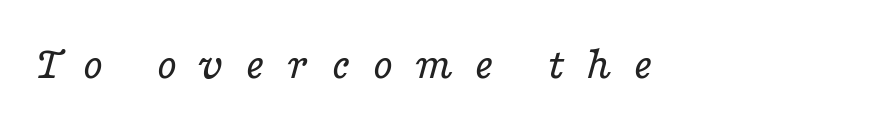
{"serif": "yes", "italic": "yes", "lean": "right", "slant_degrees": 16, "bold": "no", "weight": "regular", "width": "wide", "stroke_contrast": "low", "x_height": "medium", "monospaced": "no", "underline": "no", "letter_spacing": "wide", "letter_spacing_em": 0.45, "glyph_px": 47}
